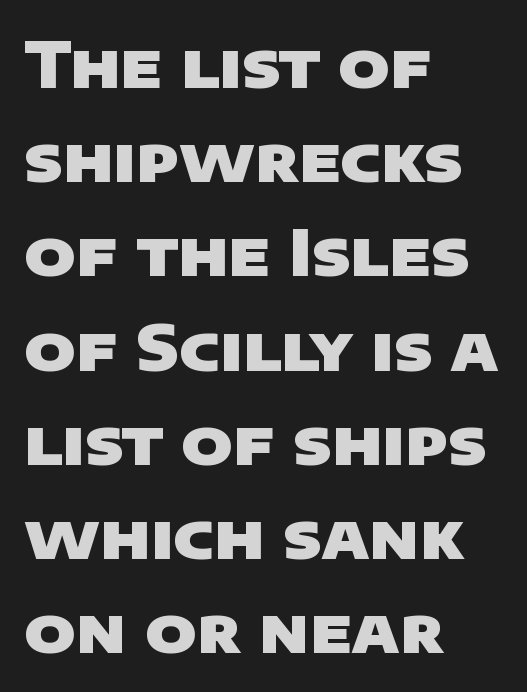
{"serif": "no", "bold": "yes", "weight": "heavy", "width": "wide", "stroke_contrast": "low", "x_height": "large", "monospaced": "no", "underline": "no", "align": "left", "line_spacing": "normal", "line_spacing_ratio": 1.52, "letter_spacing": "normal", "letter_spacing_em": 0.0, "glyph_px": 62}
